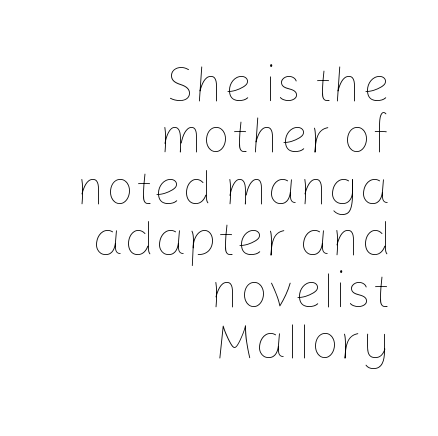
Q: Is the text bold? A: No.
Q: Is the text italic (slanted)? A: No, it is upright.
Q: Is the text underlined? A: No.
Q: How is the paragraph aligned? A: Right-aligned.
Q: Is the spacing between letters normal or unusually wide? A: Normal.
Q: Is the spacing between lines tight, normal or loose? A: Tight.
Q: Width (condensed, normal, or wide)? A: Normal.
Q: Stroke contrast? A: Low.
Q: x-height? A: Medium.
Q: Monospaced? A: No.
